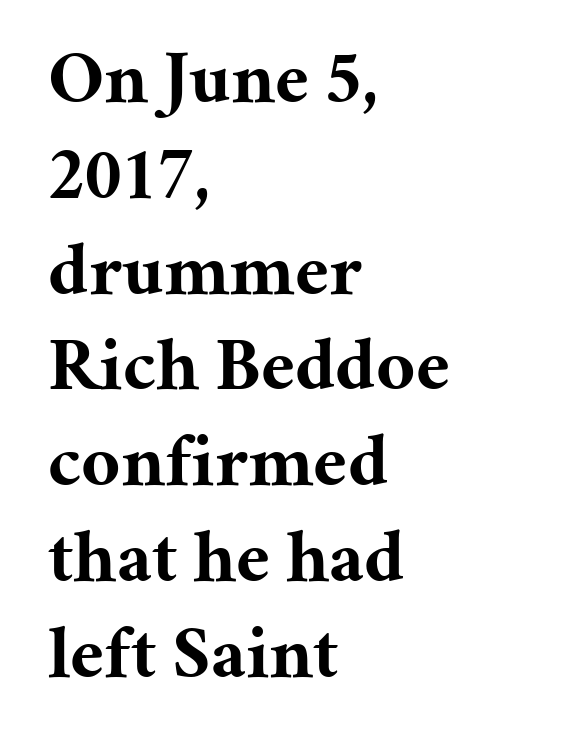
The image shows 76 px bold serif type, upright; set left-aligned, normal line spacing (1.26x), normal letter spacing, not underlined; medium stroke contrast and a medium x-height.
